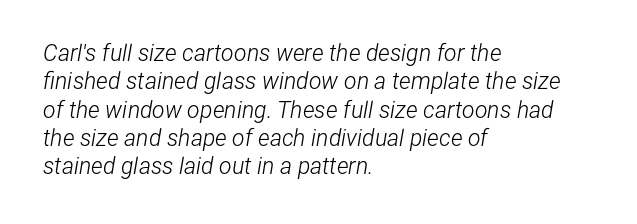
Q: Is the text bold? A: No.
Q: Is the text italic (slanted)? A: Yes, it leans right by about 12 degrees.
Q: Is the text underlined? A: No.
Q: How is the paragraph aligned? A: Left-aligned.
Q: Is the spacing between letters normal or unusually wide? A: Normal.
